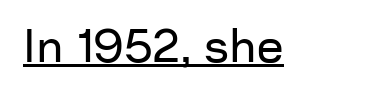
Here the glyphs are tracked normally, forming tight word shapes. Here the designer chose a conventional face with non-uniform glyph widths. This rendering features underlined lettering. Summary of weight: not heavy and not bold. The typeface chosen for these lines omits serifs. The specimen reads as upright at a glance.
